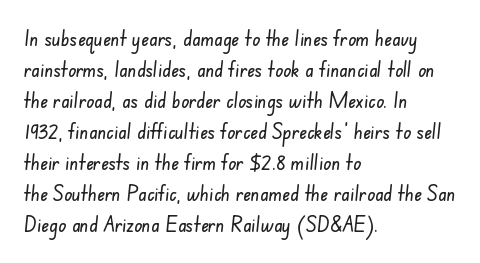
Q: Is the text underlined? A: No.
Q: How is the paragraph aligned? A: Left-aligned.
Q: Is the spacing between letters normal or unusually wide? A: Normal.
Q: Is the spacing between lines tight, normal or loose? A: Normal.
